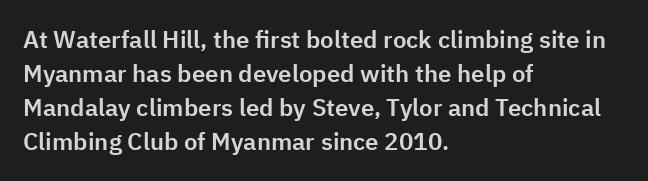
The image shows 24 px text type, upright; set left-aligned, normal line spacing (1.42x), normal letter spacing, not underlined.
